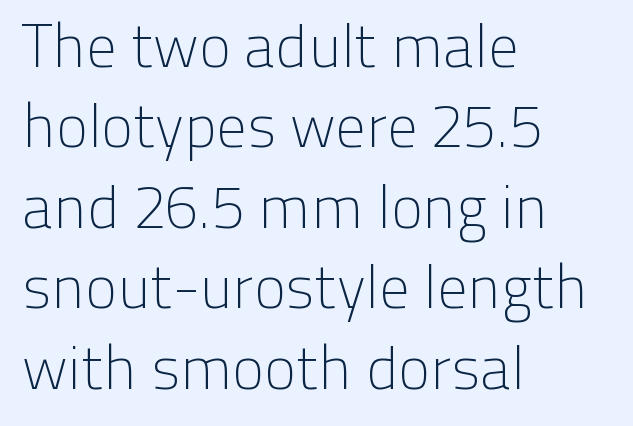
{"serif": "no", "italic": "no", "bold": "no", "weight": "light", "width": "normal", "stroke_contrast": "low", "x_height": "medium", "monospaced": "no", "underline": "no", "align": "left", "line_spacing": "normal", "line_spacing_ratio": 1.34, "letter_spacing": "normal", "letter_spacing_em": 0.0, "glyph_px": 60}
